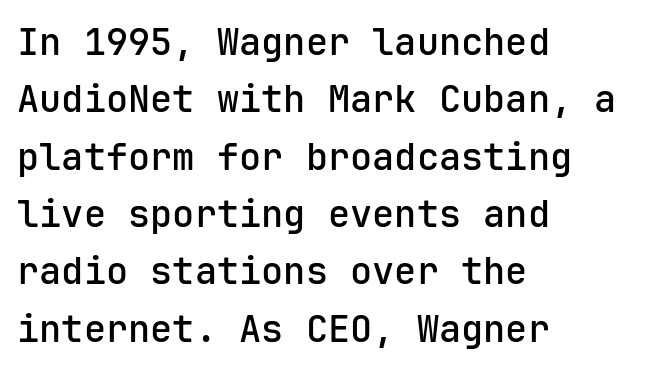
{"serif": "no", "italic": "no", "bold": "semi", "weight": "semibold", "width": "normal", "stroke_contrast": "low", "x_height": "medium", "monospaced": "yes", "underline": "no", "align": "left", "line_spacing": "normal", "line_spacing_ratio": 1.55, "letter_spacing": "normal", "letter_spacing_em": 0.0, "glyph_px": 37}
